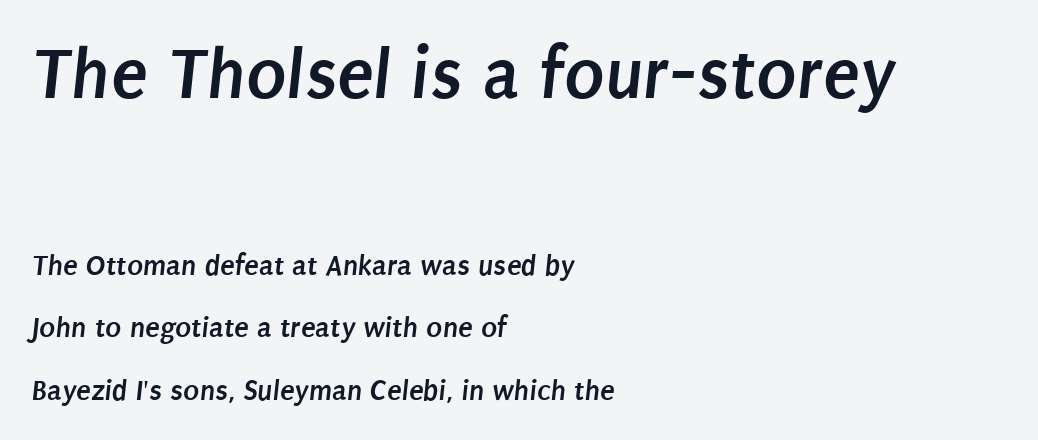
{"serif": "no", "bold": "yes", "weight": "semibold", "width": "condensed", "stroke_contrast": "low", "x_height": "large", "monospaced": "no", "underline": "no", "align": "left", "line_spacing": "loose", "line_spacing_ratio": 2.08, "letter_spacing": "normal", "letter_spacing_em": 0.0, "larger_block": "first", "size_ratio": 2.5, "glyph_px": 75}
